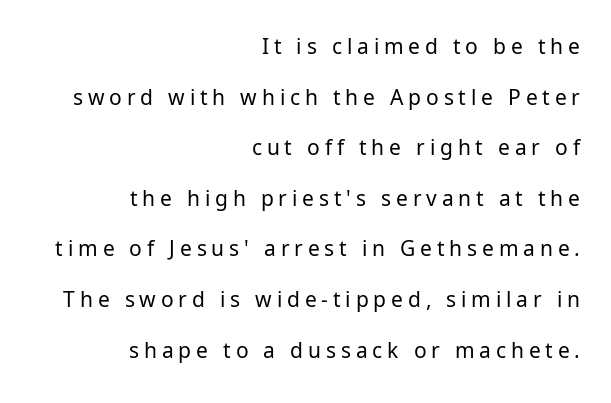
The image shows 21 px text type, upright; set right-aligned, loose line spacing (2.41x), unusually wide letter spacing (+0.23 em), not underlined.
